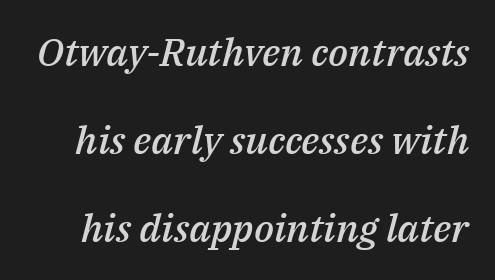
The image shows 39 px semibold type, italic (leaning right); set loose line spacing (2.26x), normal letter spacing, not underlined; medium stroke contrast and a medium x-height.
